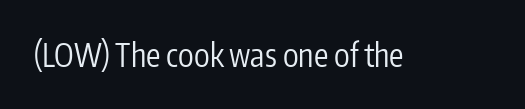
Here the designer chose a conventional face with non-uniform glyph widths. Is the stroke heavy? The answer is a plain regular-or-lighter. The tracking reads as untouched default to a designer's eye. The designer went with a sans here, leaving each stem footless.
